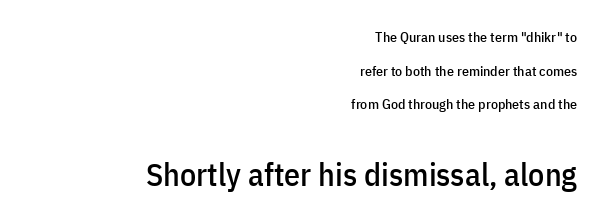
{"serif": "no", "italic": "no", "width": "condensed", "stroke_contrast": "low", "x_height": "medium", "monospaced": "no", "underline": "no", "align": "right", "line_spacing": "loose", "line_spacing_ratio": 2.4, "letter_spacing": "normal", "letter_spacing_em": 0.0, "larger_block": "second", "size_ratio": 2.29, "glyph_px": 32}
